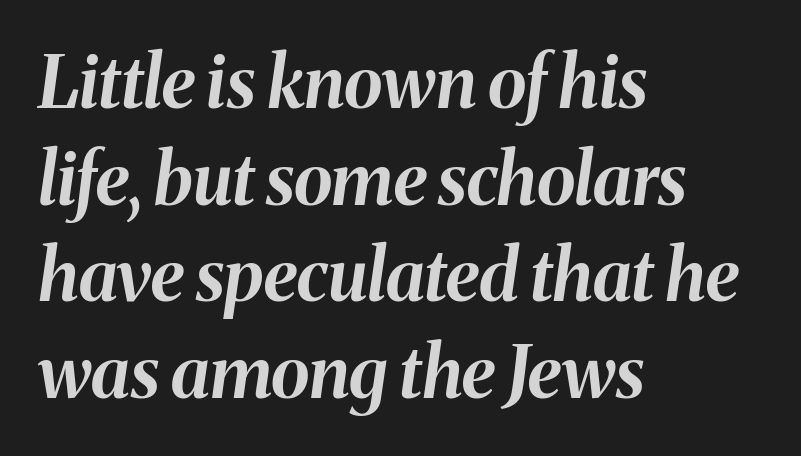
Is this a fixed-width face? No — the glyphs have proportional, varying widths. Evenly set lines give the paragraph a standard silhouette. Rendered with sloped, italic letterforms. Here the glyphs are tracked normally, forming tight word shapes.
